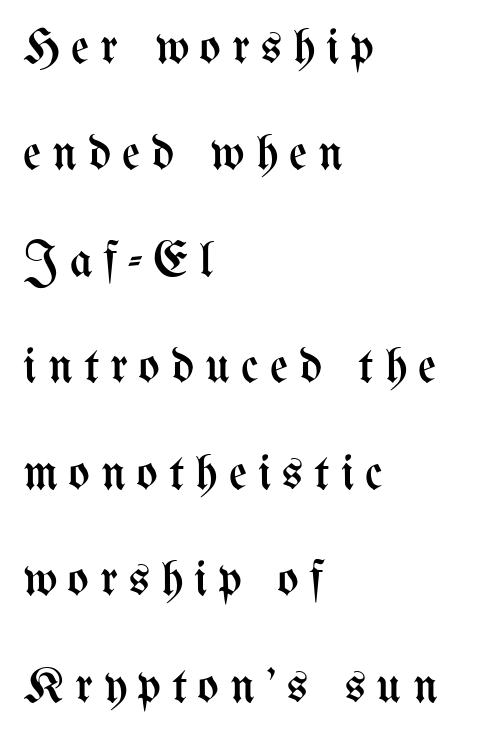
The image shows 50 px regular-weight, condensed type, upright; set left-aligned, loose line spacing (2.13x), unusually wide letter spacing (+0.22 em), not underlined; medium stroke contrast and a medium x-height.
